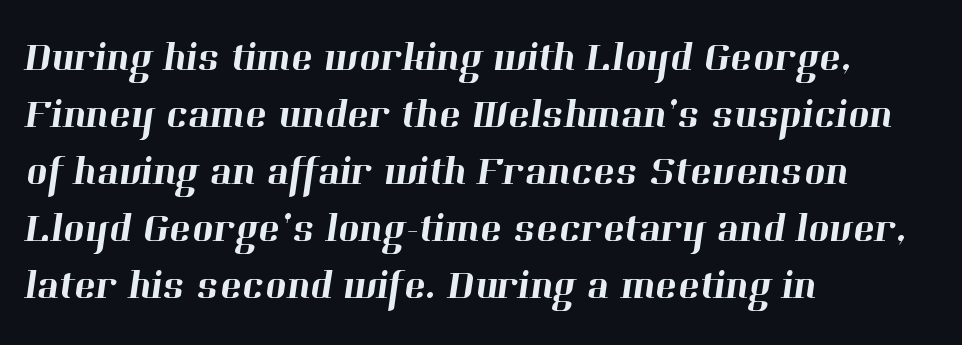
The image shows 41 px serif type; set left-aligned, normal line spacing (1.39x), normal letter spacing, not underlined; high stroke contrast and a medium x-height.
